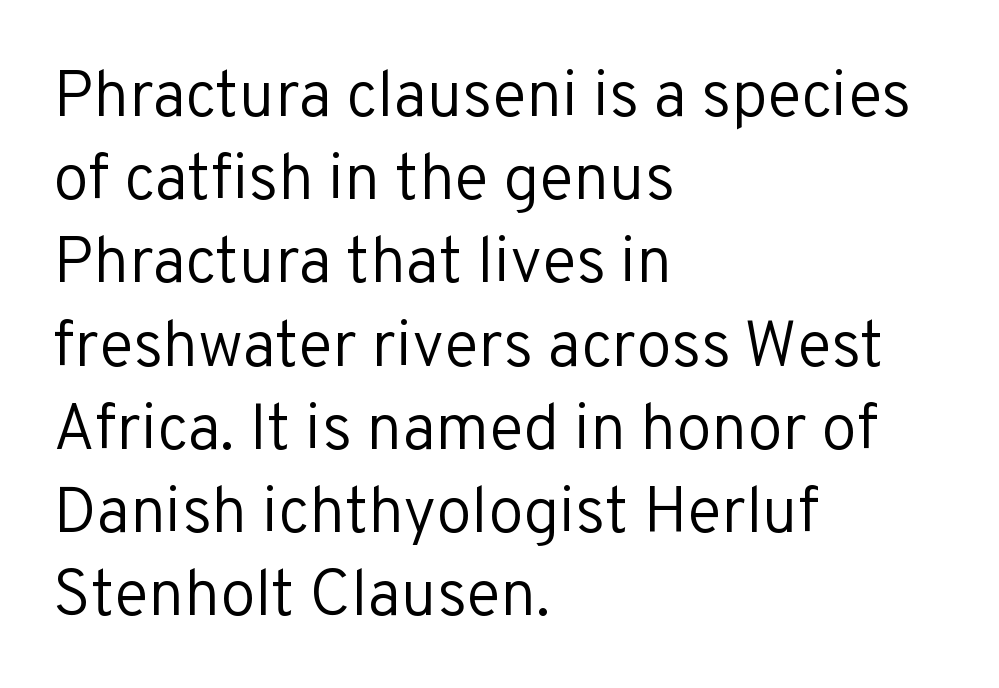
Q: Is the text bold? A: No.
Q: Is the text italic (slanted)? A: No, it is upright.
Q: Is the typeface a serif or a sans-serif typeface? A: Sans-serif.
Q: Is the text underlined? A: No.
Q: How is the paragraph aligned? A: Left-aligned.
Q: Is the spacing between letters normal or unusually wide? A: Normal.
Q: Is the spacing between lines tight, normal or loose? A: Normal.
Q: Width (condensed, normal, or wide)? A: Normal.
Q: Stroke contrast? A: Low.
Q: x-height? A: Medium.
Q: Monospaced? A: No.
